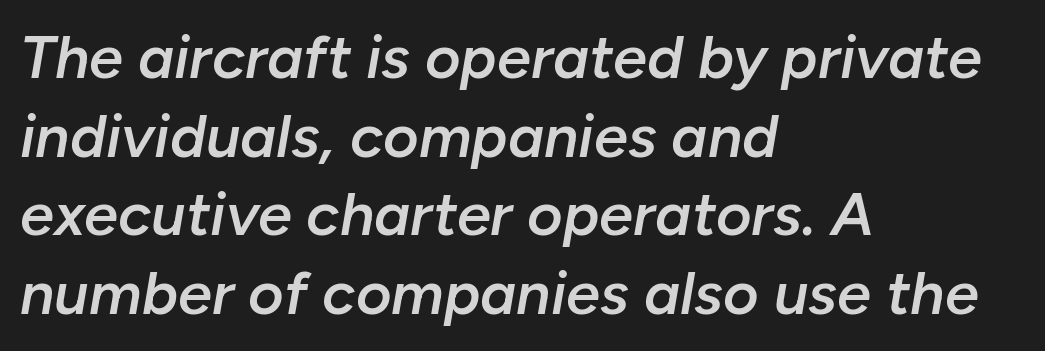
{"italic": "yes", "lean": "right", "slant_degrees": 10, "bold": "semi", "weight": "semibold", "width": "normal", "stroke_contrast": "low", "x_height": "medium", "monospaced": "no", "underline": "no", "align": "left", "line_spacing": "normal", "line_spacing_ratio": 1.29, "letter_spacing": "normal", "letter_spacing_em": 0.0, "glyph_px": 61}
